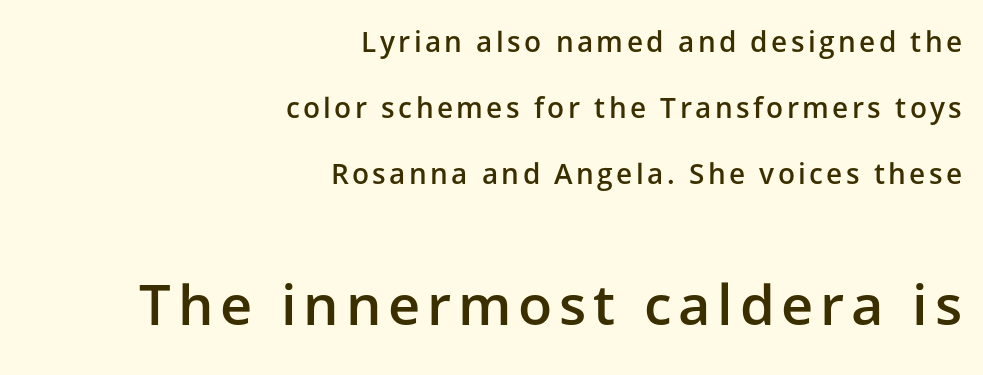
The setting favours the right margin, as signatures and pull-quotes sometimes do. As a designer I'd log this as weight 600, semibold. This is sans-serif lettering, the kind often seen on screens and signage. How would I describe the line gaps? Wide and relaxed. The rendering enlarges the type as you move from the upper chunk to the lower.
